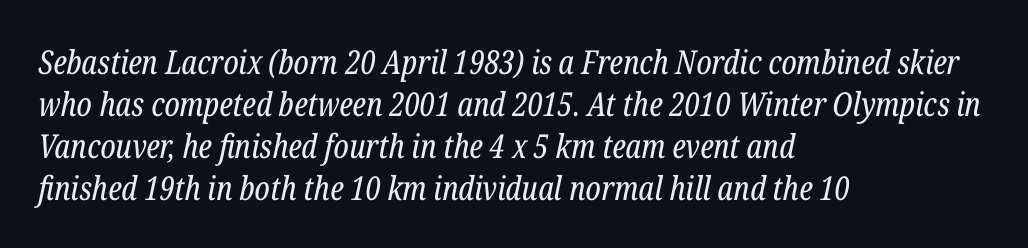
{"serif": "yes", "italic": "yes", "lean": "right", "slant_degrees": 12, "bold": "no", "weight": "regular", "width": "condensed", "stroke_contrast": "low", "x_height": "medium", "monospaced": "no", "underline": "no", "align": "left", "line_spacing": "normal", "line_spacing_ratio": 1.27, "letter_spacing": "normal", "letter_spacing_em": 0.0, "glyph_px": 33}
